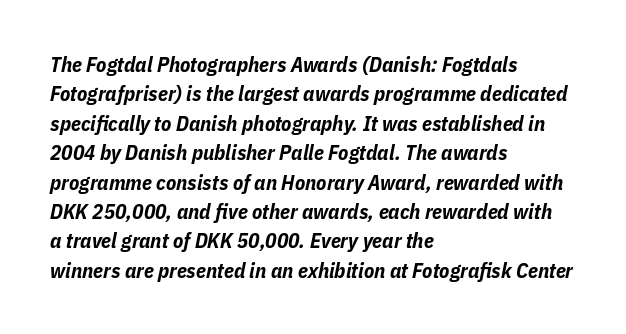
The image shows 21 px bold type, italic (leaning right); set left-aligned, normal line spacing (1.4x), normal letter spacing, not underlined.
